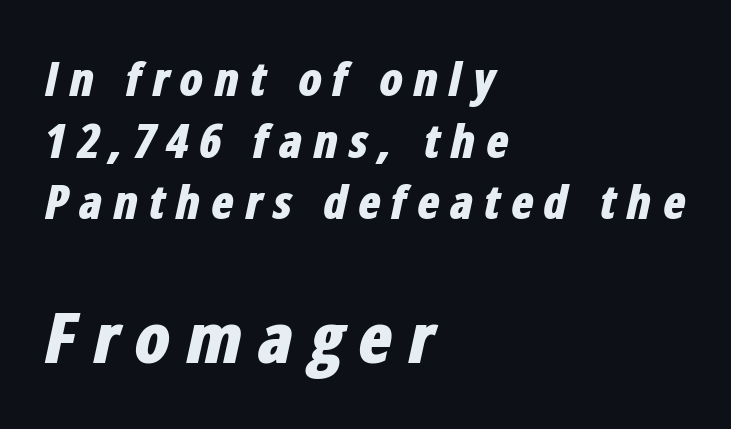
Q: Is the text bold? A: Yes.
Q: Is the text italic (slanted)? A: Yes, it leans right by about 12 degrees.
Q: Is the text underlined? A: No.
Q: How is the paragraph aligned? A: Left-aligned.
Q: Is the spacing between letters normal or unusually wide? A: Unusually wide.
Q: Is the spacing between lines tight, normal or loose? A: Normal.
Q: Which block of text is set in a larger size, the first (top) or the second (bottom)? A: The second (bottom) one.
Q: Width (condensed, normal, or wide)? A: Condensed.
Q: Stroke contrast? A: Low.
Q: x-height? A: Medium.
Q: Monospaced? A: No.
